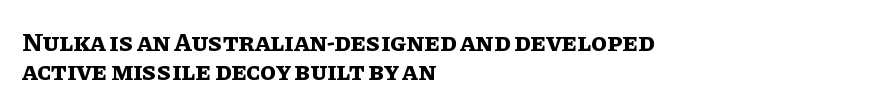
{"italic": "no", "bold": "yes", "underline": "no", "align": "left", "line_spacing": "tight", "line_spacing_ratio": 1.12, "letter_spacing": "normal", "letter_spacing_em": 0.0, "glyph_px": 26}
